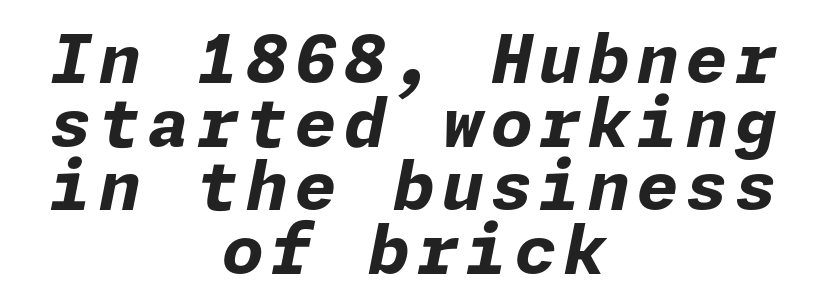
{"italic": "yes", "lean": "right", "slant_degrees": 11, "bold": "yes", "weight": "bold", "width": "normal", "stroke_contrast": "low", "x_height": "medium", "underline": "no", "align": "center", "line_spacing": "tight", "line_spacing_ratio": 0.95, "glyph_px": 67}
